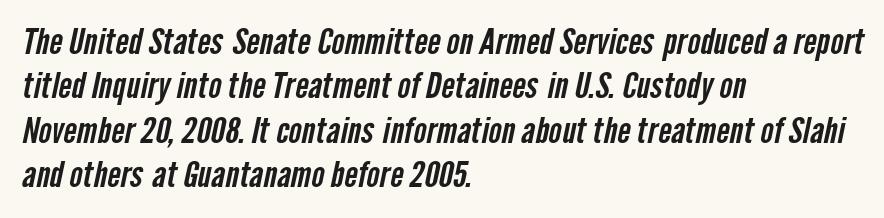
Q: Is the typeface a serif or a sans-serif typeface? A: Sans-serif.
Q: Is the text underlined? A: No.
Q: How is the paragraph aligned? A: Left-aligned.
Q: Is the spacing between letters normal or unusually wide? A: Normal.
Q: Is the spacing between lines tight, normal or loose? A: Normal.
Q: Width (condensed, normal, or wide)? A: Condensed.
Q: Stroke contrast? A: Low.
Q: x-height? A: Medium.
Q: Monospaced? A: No.
